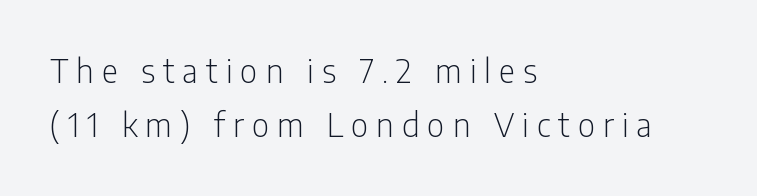
Q: Is the text bold? A: No.
Q: Is the text italic (slanted)? A: No, it is upright.
Q: Is the typeface a serif or a sans-serif typeface? A: Sans-serif.
Q: Is the text underlined? A: No.
Q: How is the paragraph aligned? A: Left-aligned.
Q: Is the spacing between letters normal or unusually wide? A: Unusually wide.
Q: Is the spacing between lines tight, normal or loose? A: Normal.
Q: Width (condensed, normal, or wide)? A: Condensed.
Q: Stroke contrast? A: Low.
Q: x-height? A: Medium.
Q: Monospaced? A: No.
